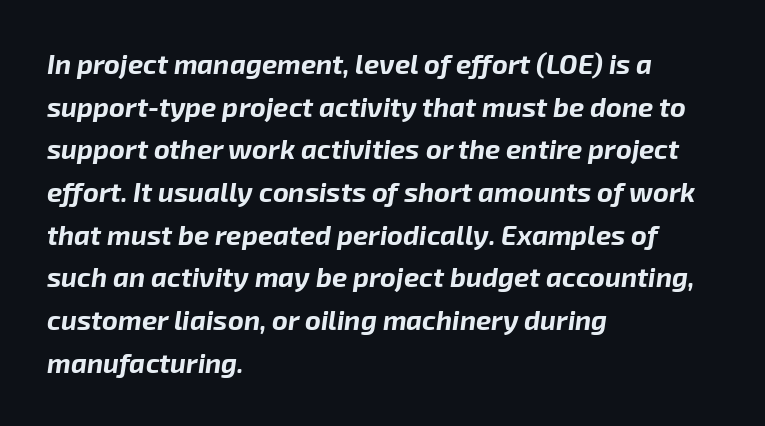
{"italic": "yes", "lean": "right", "slant_degrees": 8, "bold": "yes", "underline": "no", "align": "left", "line_spacing": "normal", "line_spacing_ratio": 1.58, "letter_spacing": "normal", "letter_spacing_em": 0.0, "glyph_px": 27}
